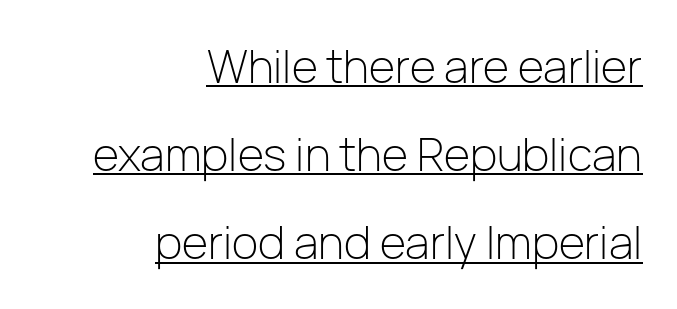
Q: Is the text bold? A: No.
Q: Is the text italic (slanted)? A: No, it is upright.
Q: Is the typeface a serif or a sans-serif typeface? A: Sans-serif.
Q: Is the text underlined? A: Yes.
Q: How is the paragraph aligned? A: Right-aligned.
Q: Is the spacing between letters normal or unusually wide? A: Normal.
Q: Is the spacing between lines tight, normal or loose? A: Loose.
Q: Width (condensed, normal, or wide)? A: Normal.
Q: Stroke contrast? A: Low.
Q: x-height? A: Medium.
Q: Monospaced? A: No.
